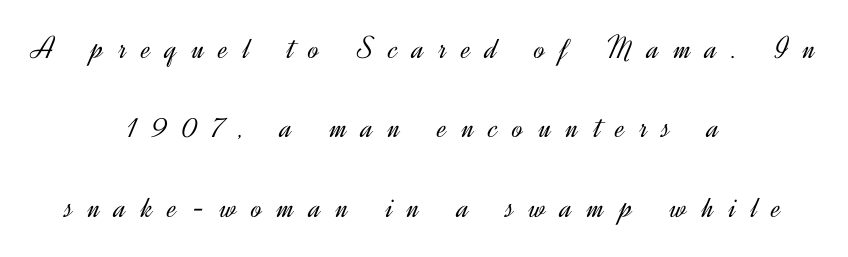
The image shows 32 px light sans-serif type; set centered, loose line spacing (2.48x), unusually wide letter spacing (+0.47 em), not underlined; a small x-height.
